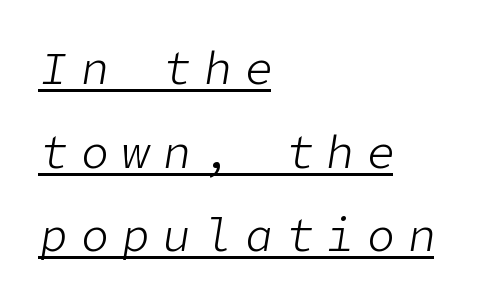
The image shows 46 px light type, italic (leaning right); set left-aligned, line spacing 1.82x, unusually wide letter spacing (+0.29 em), underlined; low stroke contrast and a medium x-height.
